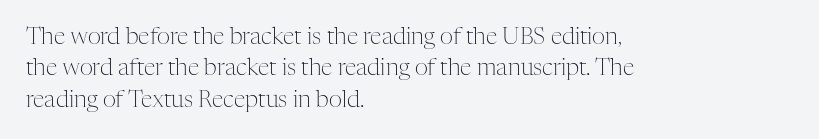
One glance says typical: line gaps are just what's usual. What stands out about the letter spacing? Nothing — it is the standard amount. This reads as an unemphasized weight, regular at the heaviest. The text block is weighted toward the left margin, trailing off unevenly rightward. Descender tails drop into unmarked territory. The specimen reads as upright at a glance.
